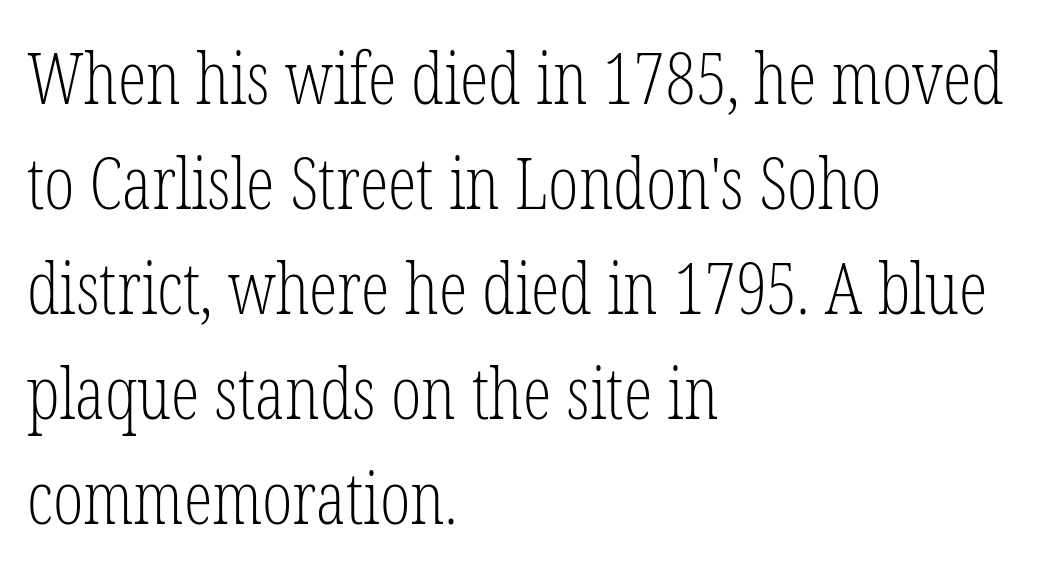
{"serif": "yes", "italic": "no", "bold": "no", "weight": "light", "width": "condensed", "stroke_contrast": "low", "x_height": "medium", "monospaced": "no", "underline": "no", "align": "left", "line_spacing": "normal", "line_spacing_ratio": 1.46, "letter_spacing": "normal", "letter_spacing_em": 0.0, "glyph_px": 72}
